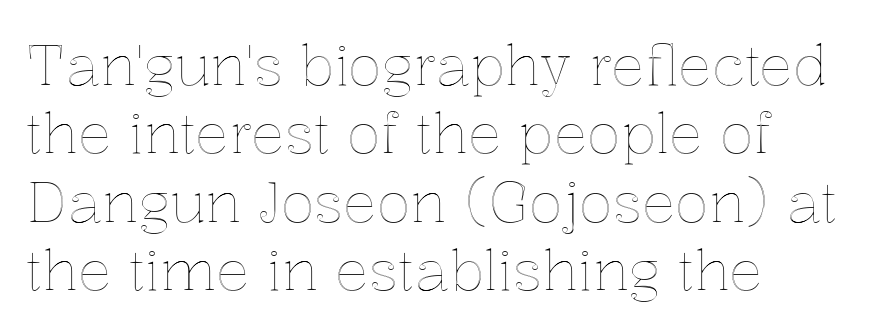
The image shows 56 px text type, upright; set left-aligned, line spacing 1.22x, normal letter spacing, not underlined; a medium x-height.
